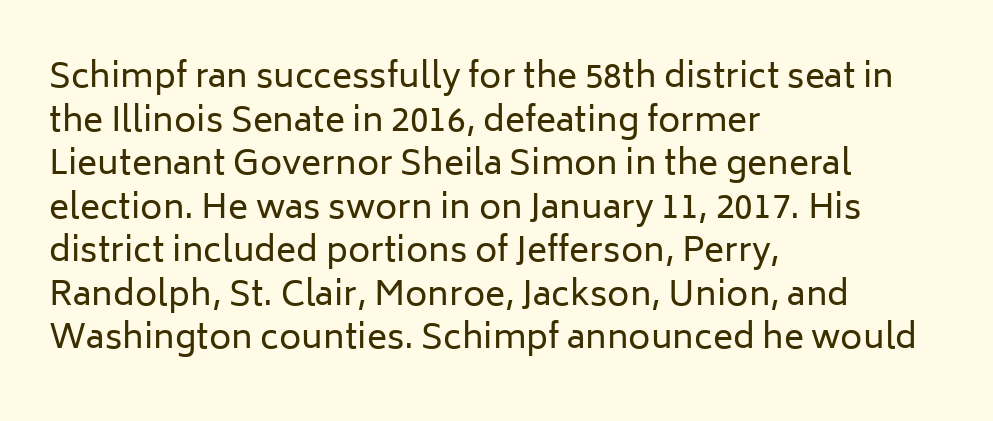
The image shows 34 px regular-weight sans-serif type, upright; set left-aligned, normal line spacing (1.28x), normal letter spacing, not underlined; low stroke contrast and a medium x-height.
